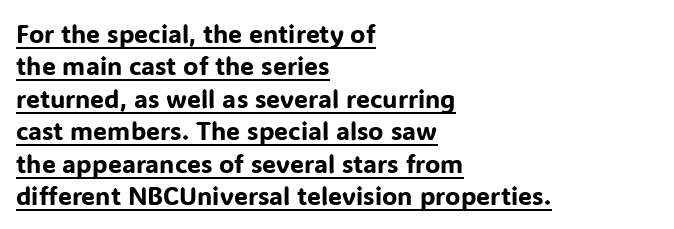
The image shows 25 px text type, upright; set left-aligned, normal line spacing (1.3x), normal letter spacing, underlined.
